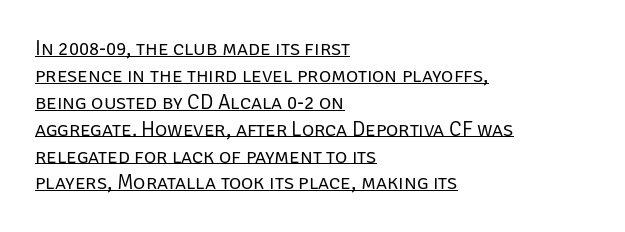
The image shows 21 px text type, upright; set left-aligned, normal line spacing (1.28x), normal letter spacing, underlined.
